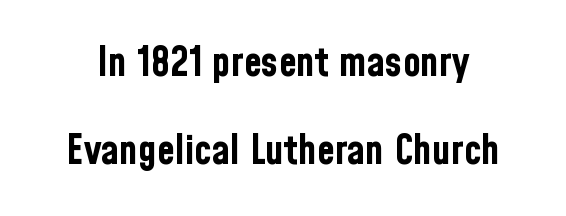
This is roman type, the default non-slanted kind. The strokes are fattened all the way to bold. To sum up the face: it is a sans, with no serifs. The space directly below the letters is spotless.
